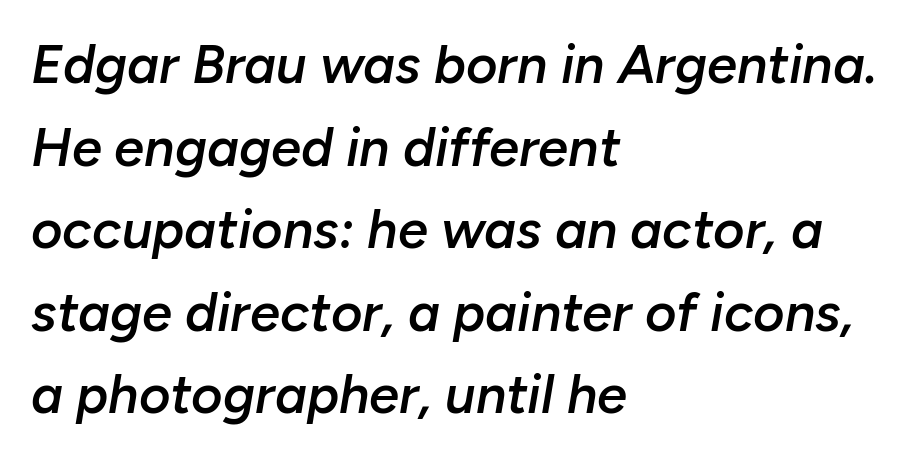
A semibold gives these letters moderate extra thickness, short of bold. Does the leading feel generous? No, just average. Typeset ragged right — the left edge is the straight one. Just letters on the line, the space beneath them empty. Here the designer chose a conventional face with non-uniform glyph widths.
